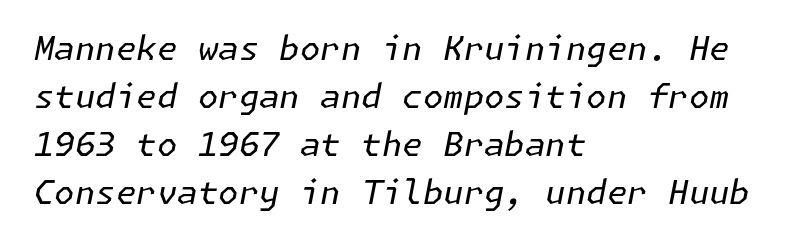
The image shows 33 px regular-weight type, italic (leaning right); set left-aligned, normal line spacing (1.45x), normal letter spacing, not underlined; low stroke contrast and a medium x-height.
